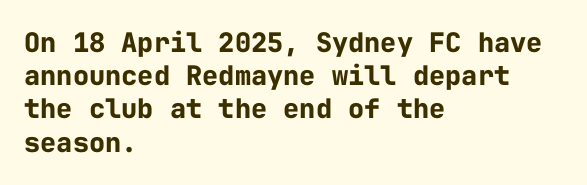
Q: Is the text bold? A: Yes.
Q: Is the text italic (slanted)? A: No, it is upright.
Q: Is the text underlined? A: No.
Q: How is the paragraph aligned? A: Left-aligned.
Q: Is the spacing between letters normal or unusually wide? A: Normal.
